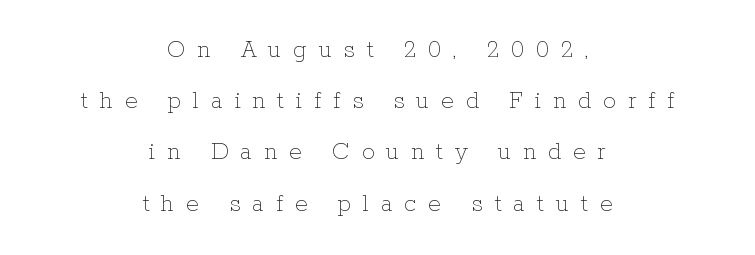
This is the regular roman posture of the typeface. One glance says open: line gaps are wider than usual. Does the copy run flush right? No — it is centered line by line. The foot of each line stays bare and open.
